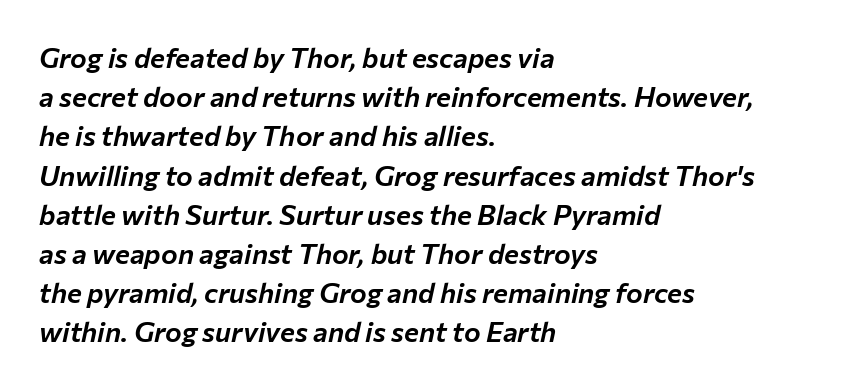
{"italic": "yes", "lean": "right", "slant_degrees": 12, "width": "normal", "stroke_contrast": "low", "x_height": "medium", "monospaced": "no", "underline": "no", "align": "left", "line_spacing": "normal", "line_spacing_ratio": 1.4, "letter_spacing": "normal", "letter_spacing_em": 0.0, "glyph_px": 28}
